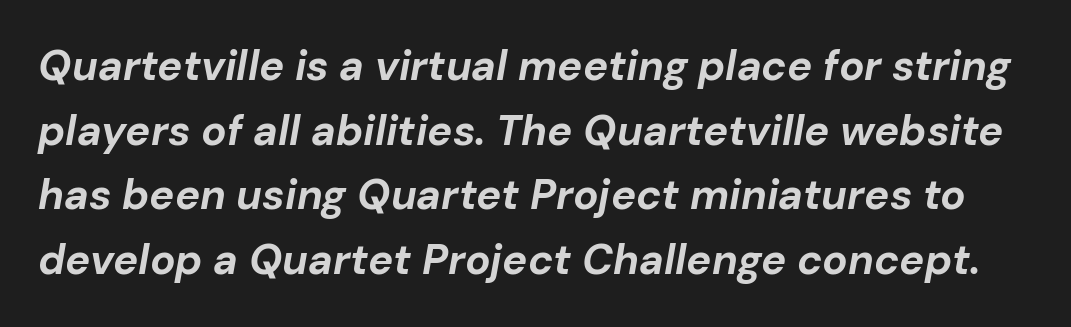
The image shows 42 px bold type, italic (leaning right); set normal line spacing (1.54x), normal letter spacing, not underlined; low stroke contrast and a medium x-height.
